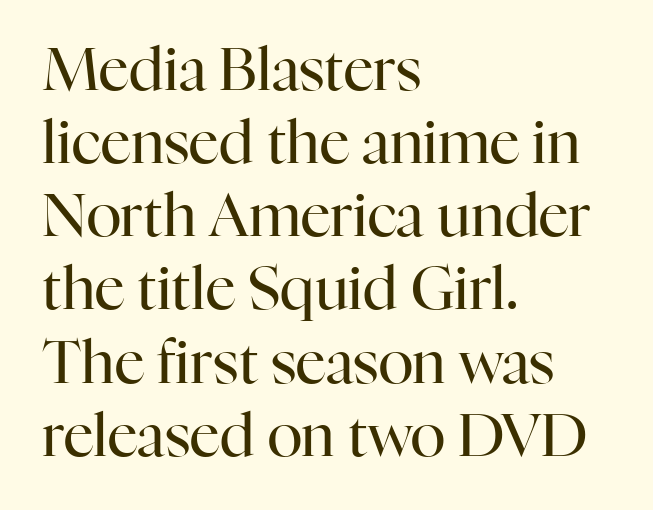
Is there any slant? The stems are plumb. This rendering employs a face with finishing strokes, i.e., a serif. Alignment: flush left. The zone under the glyphs is completely vacant.
